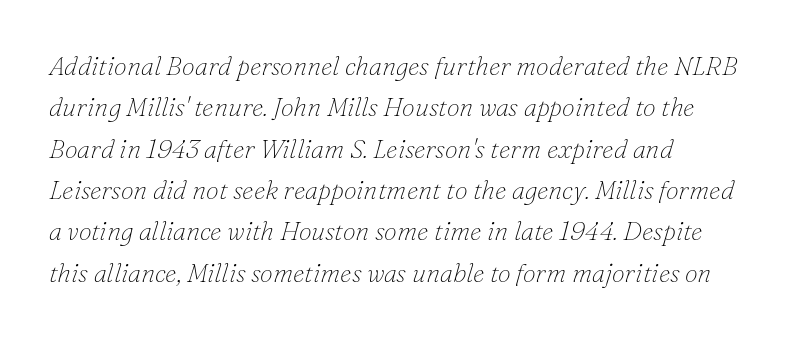
The image shows 26 px text type, italic (leaning right); set left-aligned, normal line spacing (1.59x), normal letter spacing, not underlined.
